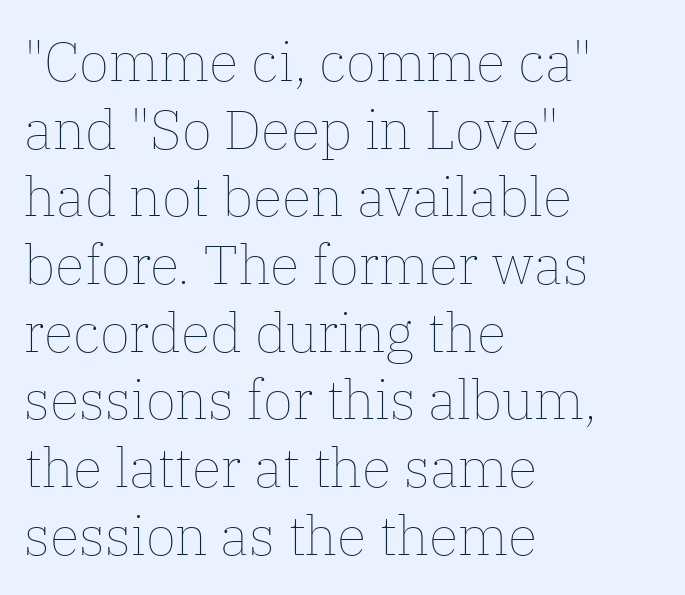
Do the characters align in a grid? No, the font is proportional. Ink coverage per letter is moderate at most. The strip under each line holds only bare page. Does the lettering tilt? It doesn't — this is upright. Short and long lines alike share a common starting point at left.
